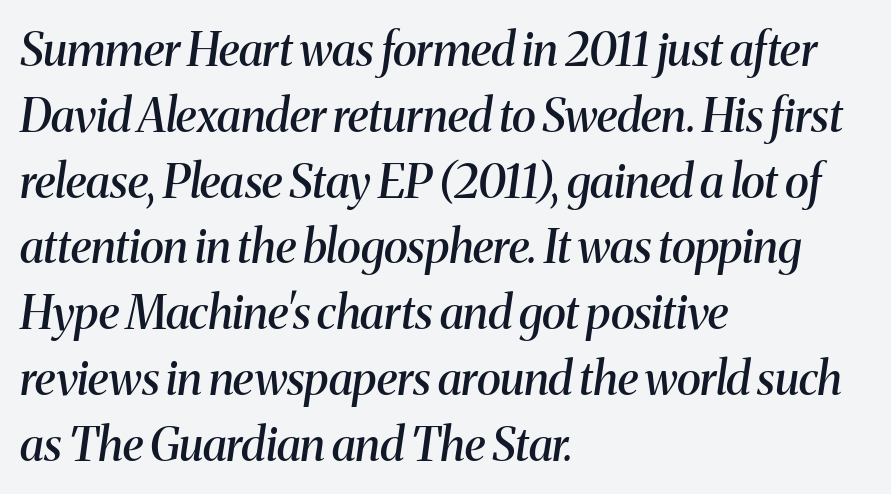
The image shows 46 px semibold serif type, italic (leaning right); set left-aligned, normal line spacing (1.43x), normal letter spacing, not underlined; medium stroke contrast and a medium x-height.
